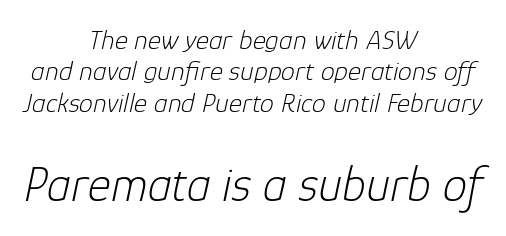
{"italic": "yes", "lean": "right", "slant_degrees": 12, "bold": "no", "weight": "light", "width": "normal", "stroke_contrast": "low", "x_height": "medium", "monospaced": "no", "underline": "no", "align": "center", "line_spacing": "tight", "line_spacing_ratio": 1.12, "letter_spacing": "normal", "letter_spacing_em": 0.0, "larger_block": "second", "size_ratio": 1.75, "glyph_px": 49}
